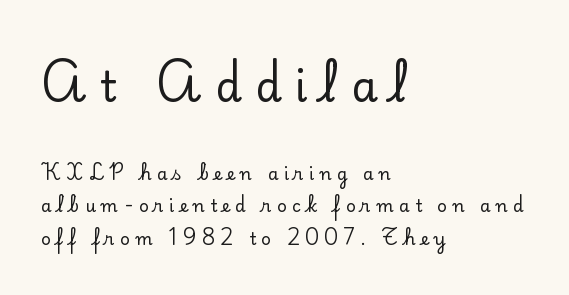
{"serif": "yes", "italic": "no", "width": "normal", "stroke_contrast": "low", "x_height": "small", "monospaced": "no", "underline": "no", "align": "left", "line_spacing": "loose", "line_spacing_ratio": 1.91, "letter_spacing": "wide", "letter_spacing_em": 0.32, "larger_block": "first", "size_ratio": 2.47, "glyph_px": 42}
